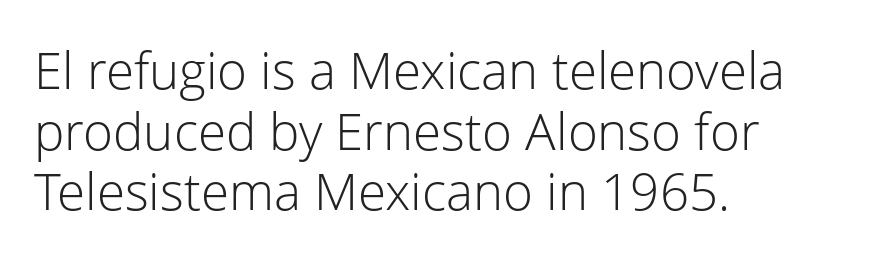
Q: Is the text bold? A: No.
Q: Is the text italic (slanted)? A: No, it is upright.
Q: Is the typeface a serif or a sans-serif typeface? A: Sans-serif.
Q: Is the text underlined? A: No.
Q: How is the paragraph aligned? A: Left-aligned.
Q: Is the spacing between letters normal or unusually wide? A: Normal.
Q: Width (condensed, normal, or wide)? A: Normal.
Q: Stroke contrast? A: Low.
Q: x-height? A: Medium.
Q: Monospaced? A: No.
